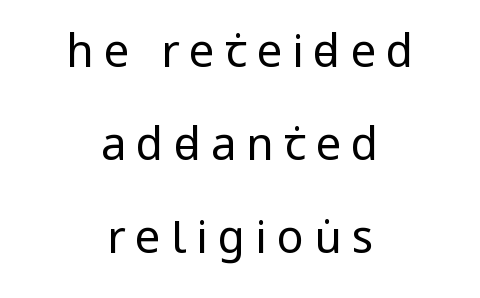
Q: Is the text bold? A: No.
Q: Is the text italic (slanted)? A: No, it is upright.
Q: Is the typeface a serif or a sans-serif typeface? A: Sans-serif.
Q: Is the text underlined? A: No.
Q: How is the paragraph aligned? A: Centered.
Q: Is the spacing between letters normal or unusually wide? A: Unusually wide.
Q: Is the spacing between lines tight, normal or loose? A: Loose.
Q: Width (condensed, normal, or wide)? A: Condensed.
Q: Stroke contrast? A: Low.
Q: x-height? A: Large.
Q: Monospaced? A: No.
